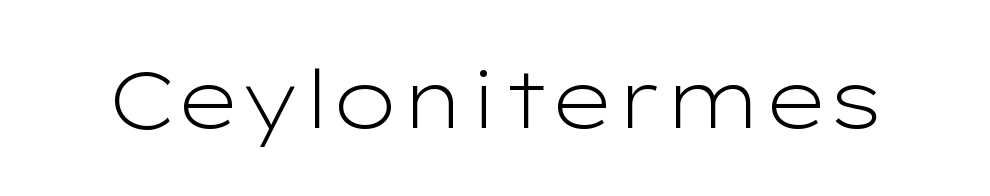
The image shows 80 px light, wide sans-serif type, upright; set normal letter spacing, not underlined; low stroke contrast and a medium x-height.
